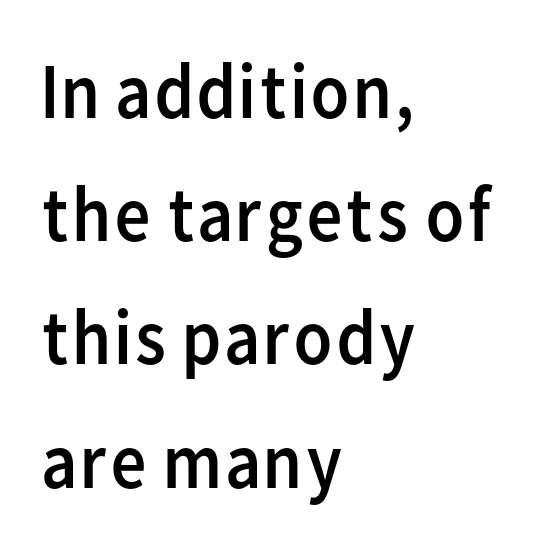
Q: Is the text bold? A: No.
Q: Is the text italic (slanted)? A: No, it is upright.
Q: Is the typeface a serif or a sans-serif typeface? A: Sans-serif.
Q: Is the text underlined? A: No.
Q: How is the paragraph aligned? A: Left-aligned.
Q: Is the spacing between letters normal or unusually wide? A: Normal.
Q: Is the spacing between lines tight, normal or loose? A: Normal.
Q: Width (condensed, normal, or wide)? A: Normal.
Q: Stroke contrast? A: Low.
Q: x-height? A: Medium.
Q: Monospaced? A: No.
